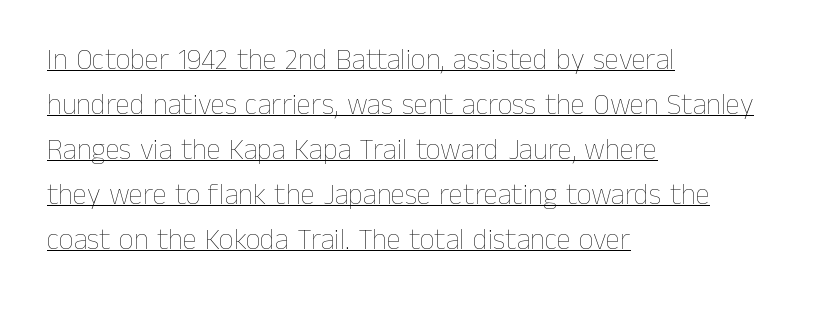
Each letter keeps its own natural width here, so spacing adapts to shape. What decoration does the sample have? An underline. This rendering uses left alignment, leaving the right contour irregular. Each stroke keeps to a modest, everyday thickness or less. Each new line begins a customary step beneath the previous one. Look at the tracking — it's just the regular setting, nothing added.
